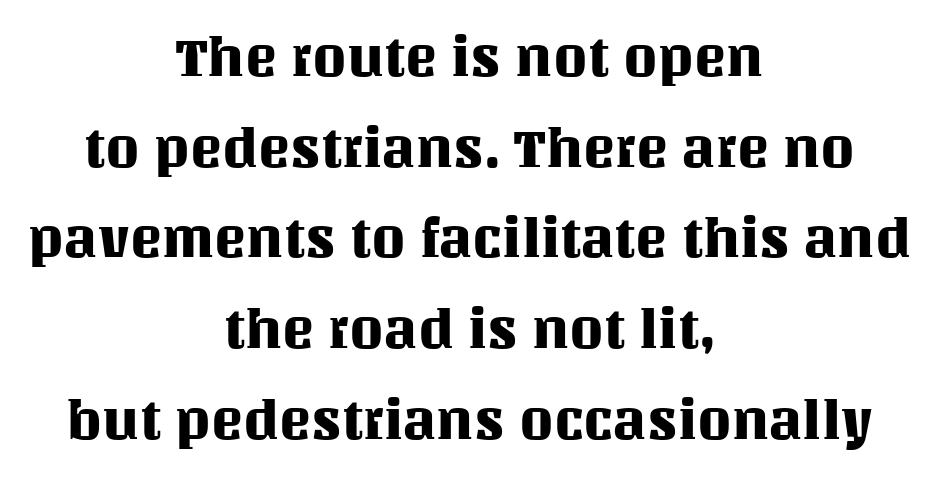
{"italic": "no", "width": "normal", "stroke_contrast": "medium", "x_height": "large", "monospaced": "no", "underline": "no", "align": "center", "line_spacing": "normal", "line_spacing_ratio": 1.68, "letter_spacing": "normal", "letter_spacing_em": 0.0, "glyph_px": 54}
